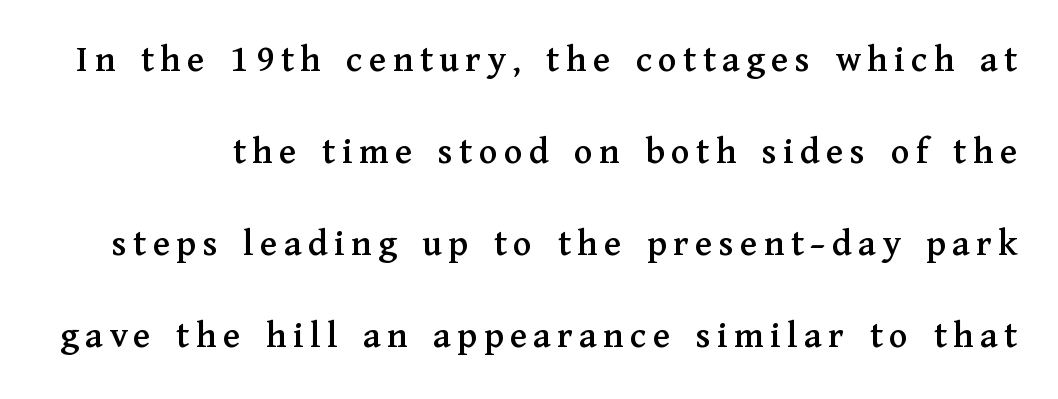
Q: Is the text italic (slanted)? A: No, it is upright.
Q: Is the typeface a serif or a sans-serif typeface? A: Serif.
Q: Is the text underlined? A: No.
Q: Is the spacing between lines tight, normal or loose? A: Loose.
Q: Width (condensed, normal, or wide)? A: Normal.
Q: Stroke contrast? A: Medium.
Q: x-height? A: Medium.
Q: Monospaced? A: No.
